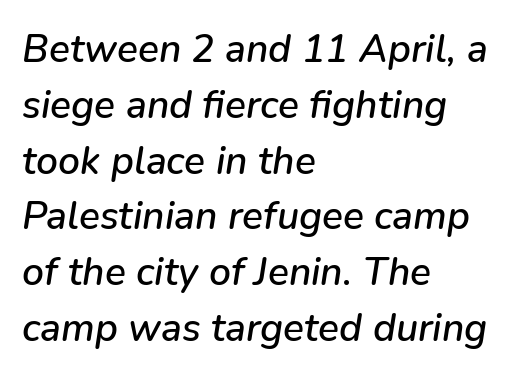
{"italic": "yes", "lean": "right", "slant_degrees": 9, "width": "normal", "stroke_contrast": "low", "x_height": "medium", "monospaced": "no", "underline": "no", "align": "left", "line_spacing": "normal", "line_spacing_ratio": 1.43, "letter_spacing": "normal", "letter_spacing_em": 0.0, "glyph_px": 39}
